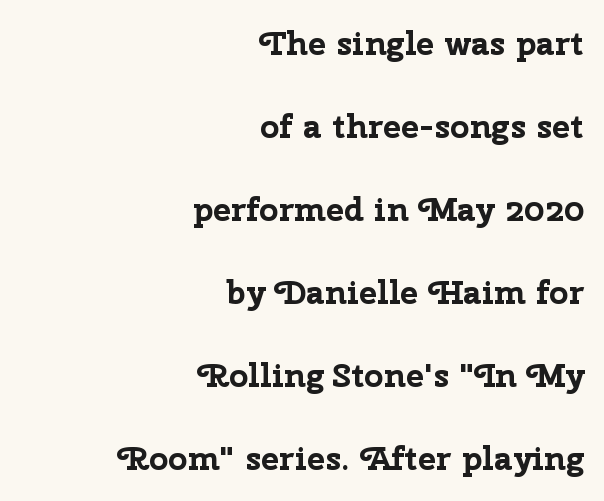
Q: Is the text bold? A: Yes.
Q: Is the text italic (slanted)? A: No, it is upright.
Q: Is the typeface a serif or a sans-serif typeface? A: Sans-serif.
Q: Is the text underlined? A: No.
Q: How is the paragraph aligned? A: Right-aligned.
Q: Is the spacing between letters normal or unusually wide? A: Normal.
Q: Is the spacing between lines tight, normal or loose? A: Loose.
Q: Width (condensed, normal, or wide)? A: Normal.
Q: Stroke contrast? A: Low.
Q: x-height? A: Medium.
Q: Monospaced? A: No.
